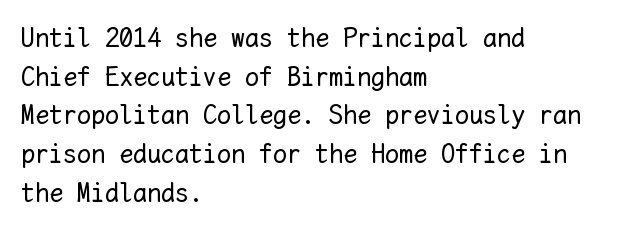
If you measured baseline to baseline, you'd find a middling distance. Is the stroke heavy? The answer is a plain regular-or-lighter. A typesetter would call this monospace, since all characters share one set width. You could call the tracking neutral — neither tight nor loose. Type without underlining.
